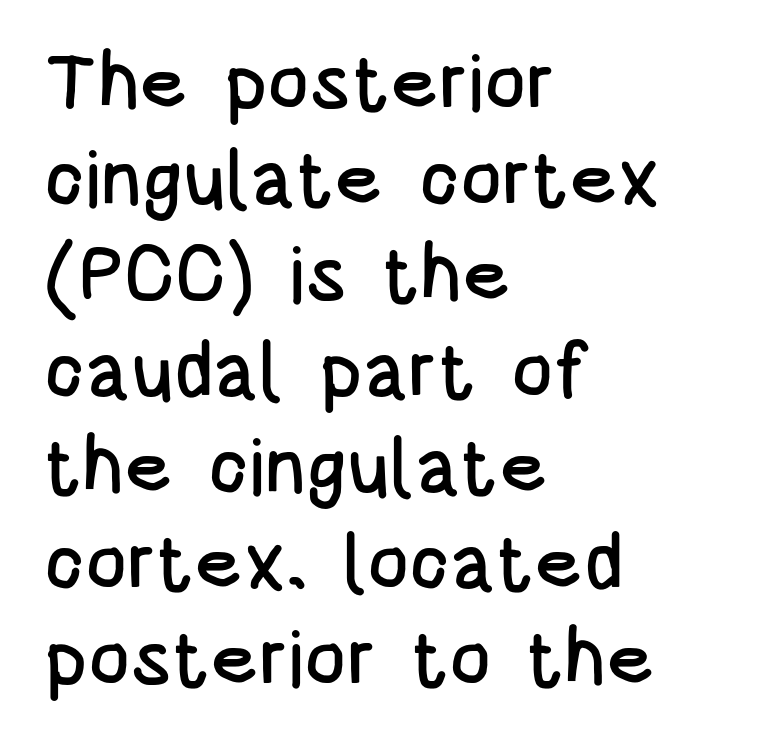
{"serif": "no", "italic": "no", "width": "condensed", "stroke_contrast": "low", "x_height": "large", "monospaced": "no", "underline": "no", "align": "left", "line_spacing_ratio": 1.23, "letter_spacing": "normal", "letter_spacing_em": 0.0, "glyph_px": 78}
